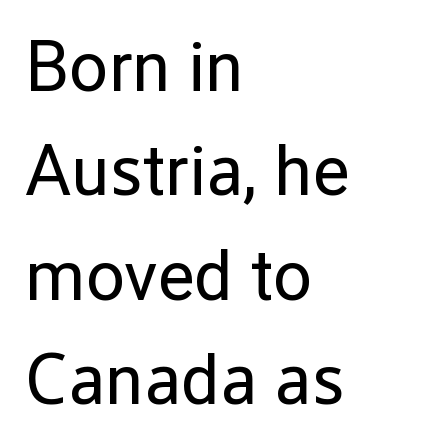
{"serif": "no", "italic": "no", "bold": "no", "weight": "regular", "width": "normal", "stroke_contrast": "low", "x_height": "medium", "monospaced": "no", "underline": "no", "align": "left", "line_spacing": "normal", "line_spacing_ratio": 1.47, "letter_spacing": "normal", "letter_spacing_em": 0.0, "glyph_px": 71}
